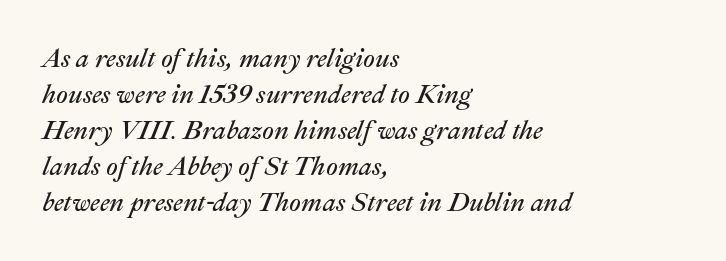
The image shows 26 px text type, italic (leaning right); set left-aligned, normal line spacing (1.38x), normal letter spacing, not underlined.
